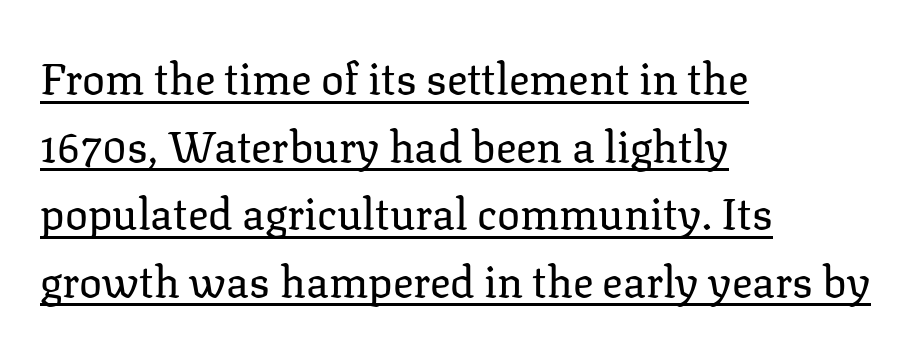
{"serif": "yes", "italic": "no", "bold": "no", "weight": "regular", "width": "normal", "stroke_contrast": "low", "x_height": "medium", "monospaced": "no", "underline": "yes", "align": "left", "line_spacing": "normal", "line_spacing_ratio": 1.57, "letter_spacing": "normal", "letter_spacing_em": 0.0, "glyph_px": 43}
